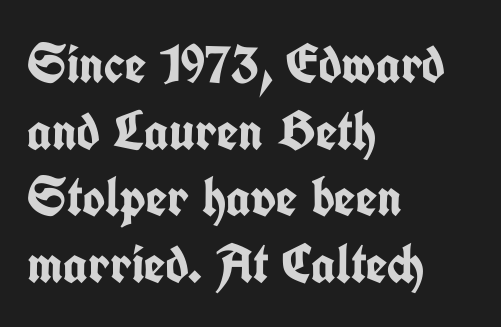
The image shows 55 px semibold, condensed sans-serif type, upright; set left-aligned, line spacing 1.21x, normal letter spacing, not underlined; low stroke contrast and a medium x-height.
